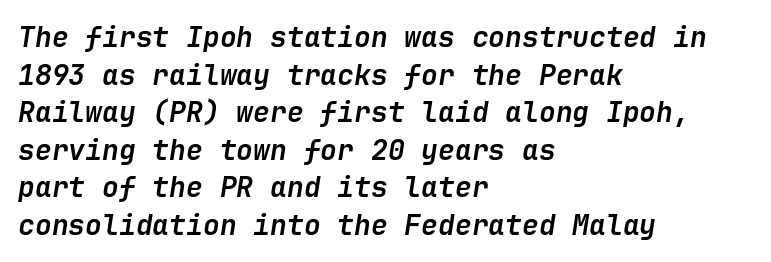
Q: Is the text bold? A: Yes.
Q: Is the text italic (slanted)? A: Yes, it leans right by about 9 degrees.
Q: Is the text underlined? A: No.
Q: How is the paragraph aligned? A: Left-aligned.
Q: Is the spacing between letters normal or unusually wide? A: Normal.
Q: Is the spacing between lines tight, normal or loose? A: Normal.
Q: Width (condensed, normal, or wide)? A: Normal.
Q: Stroke contrast? A: Low.
Q: x-height? A: Medium.
